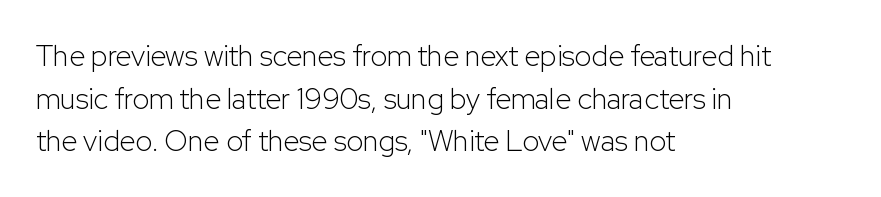
Q: Is the text bold? A: No.
Q: Is the text italic (slanted)? A: No, it is upright.
Q: Is the typeface a serif or a sans-serif typeface? A: Sans-serif.
Q: Is the text underlined? A: No.
Q: How is the paragraph aligned? A: Left-aligned.
Q: Is the spacing between letters normal or unusually wide? A: Normal.
Q: Is the spacing between lines tight, normal or loose? A: Normal.
Q: Width (condensed, normal, or wide)? A: Normal.
Q: Stroke contrast? A: Low.
Q: x-height? A: Medium.
Q: Monospaced? A: No.
